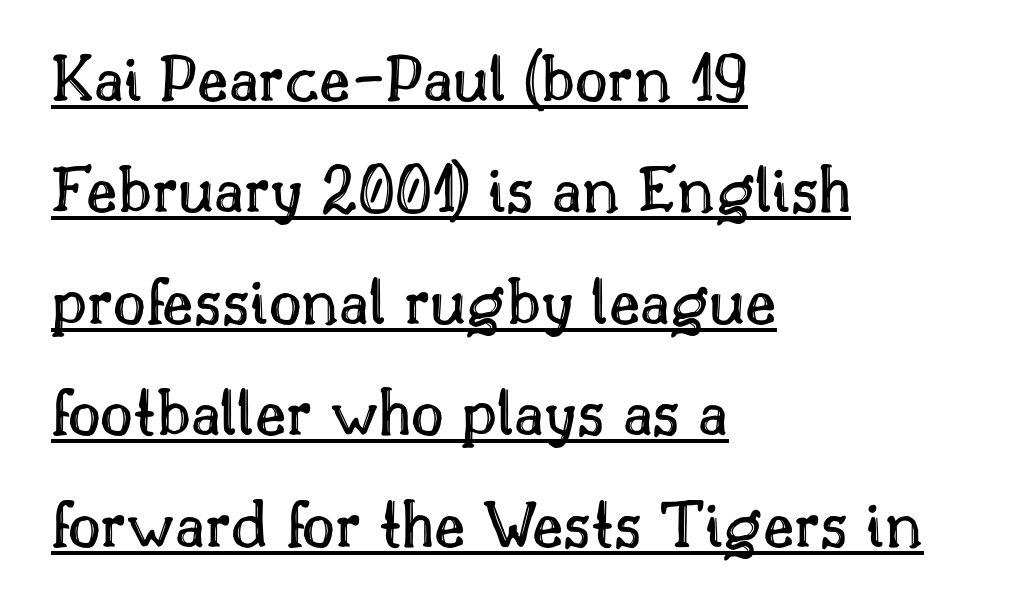
Every stem runs plumb, perpendicular to the baseline. Underlining? Definitely there. The rendering uses natural spacing where letterforms have individual widths. Honestly, the letter spacing is just normal — you wouldn't notice it.
